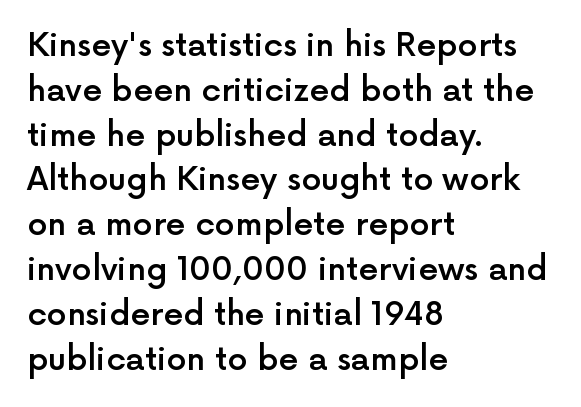
{"serif": "no", "italic": "no", "bold": "semi", "weight": "semibold", "width": "normal", "x_height": "medium", "monospaced": "no", "underline": "no", "align": "left", "line_spacing": "normal", "line_spacing_ratio": 1.4, "letter_spacing": "normal", "letter_spacing_em": 0.0, "glyph_px": 32}
